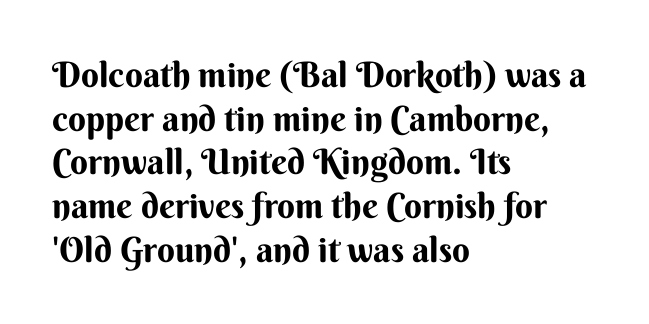
Italic? Not at all — the glyphs are vertical. Observe the ordinary spacing: letters are neighbours, not strangers. The face used here is proportionally spaced, like ordinary book or web type. Beneath every word, the page is bare.
